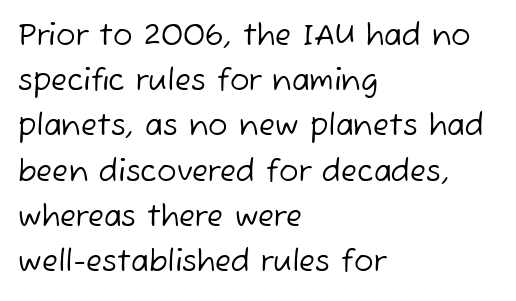
Q: Is the text bold? A: No.
Q: Is the typeface a serif or a sans-serif typeface? A: Sans-serif.
Q: Is the text underlined? A: No.
Q: How is the paragraph aligned? A: Left-aligned.
Q: Is the spacing between letters normal or unusually wide? A: Normal.
Q: Is the spacing between lines tight, normal or loose? A: Normal.
Q: Width (condensed, normal, or wide)? A: Normal.
Q: Stroke contrast? A: Low.
Q: x-height? A: Medium.
Q: Monospaced? A: No.
